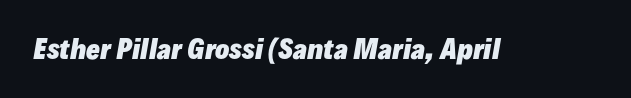
Q: Is the text bold? A: Yes.
Q: Is the text italic (slanted)? A: Yes, it leans right by about 10 degrees.
Q: Is the text underlined? A: No.
Q: Is the spacing between letters normal or unusually wide? A: Normal.
